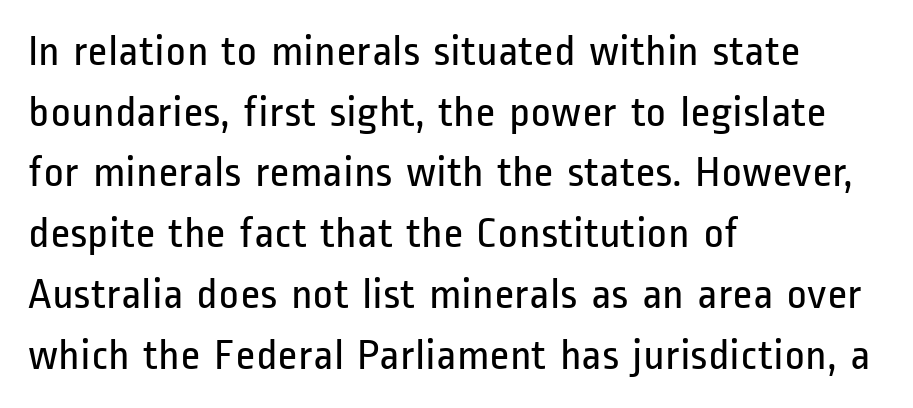
The image shows 44 px regular-weight, condensed sans-serif type, upright; set left-aligned, normal line spacing (1.38x), normal letter spacing, not underlined; low stroke contrast and a medium x-height.
